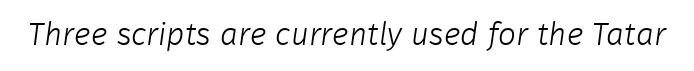
The image shows 32 px light sans-serif type; set normal letter spacing, not underlined; low stroke contrast and a medium x-height.
